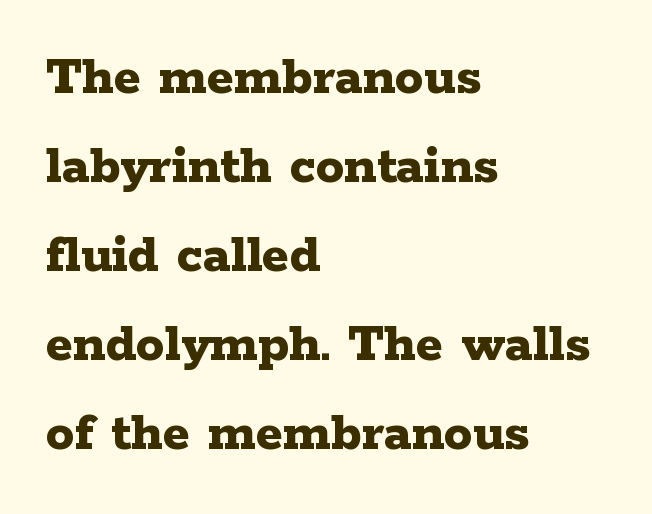
The image shows 57 px bold, wide serif type, upright; set left-aligned, normal line spacing (1.56x), normal letter spacing, not underlined; low stroke contrast and a medium x-height.
